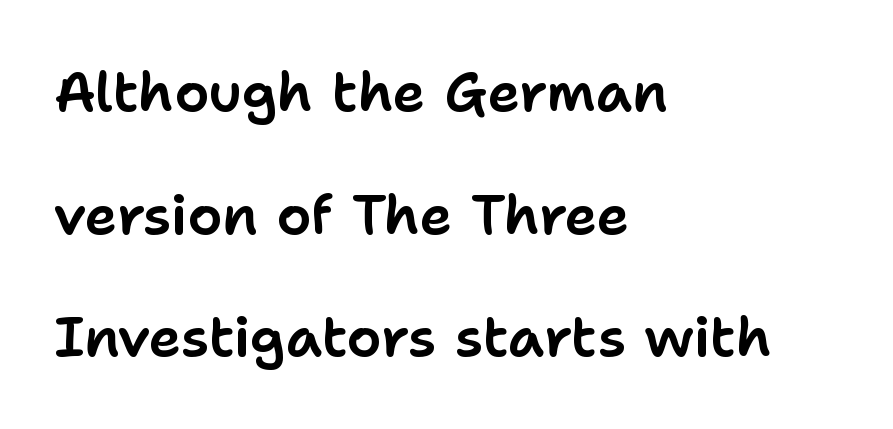
Q: Is the text italic (slanted)? A: No, it is upright.
Q: Is the typeface a serif or a sans-serif typeface? A: Sans-serif.
Q: Is the text underlined? A: No.
Q: How is the paragraph aligned? A: Left-aligned.
Q: Is the spacing between letters normal or unusually wide? A: Normal.
Q: Is the spacing between lines tight, normal or loose? A: Loose.
Q: Width (condensed, normal, or wide)? A: Normal.
Q: Stroke contrast? A: Low.
Q: x-height? A: Medium.
Q: Monospaced? A: No.
